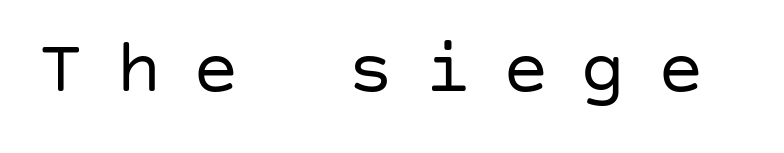
{"serif": "no", "italic": "no", "bold": "no", "weight": "regular", "width": "normal", "stroke_contrast": "low", "x_height": "large", "underline": "no", "letter_spacing": "wide", "letter_spacing_em": 0.42, "glyph_px": 76}
